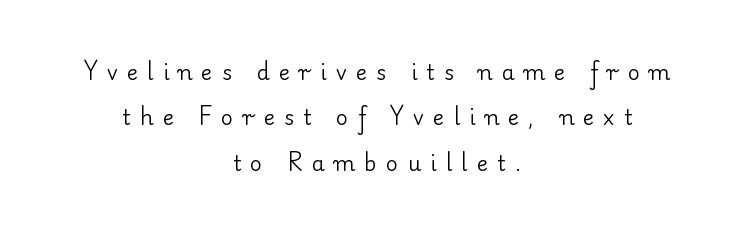
The image shows 21 px text type, upright; set centered, loose line spacing (2.16x), unusually wide letter spacing (+0.44 em), not underlined.
